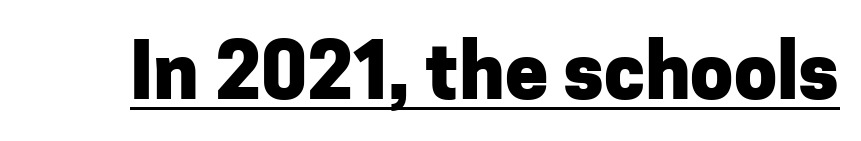
{"serif": "no", "italic": "no", "bold": "yes", "weight": "heavy", "width": "normal", "stroke_contrast": "low", "x_height": "medium", "monospaced": "no", "underline": "yes", "letter_spacing": "normal", "letter_spacing_em": 0.0, "glyph_px": 77}
